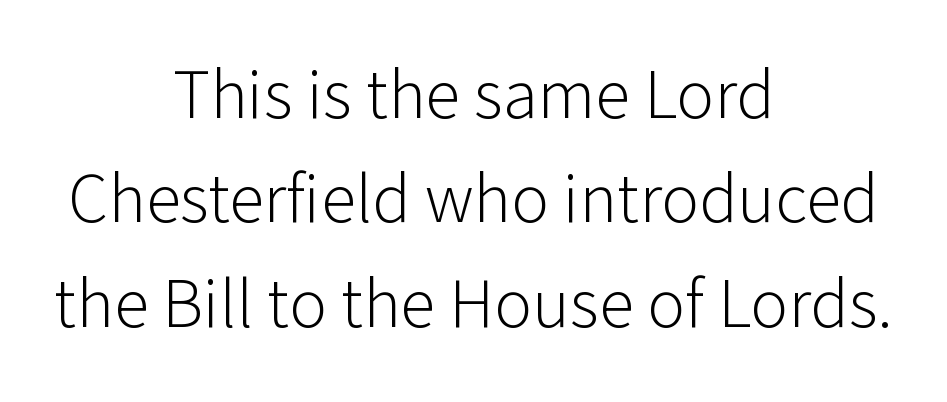
Q: Is the text bold? A: No.
Q: Is the text italic (slanted)? A: No, it is upright.
Q: Is the typeface a serif or a sans-serif typeface? A: Sans-serif.
Q: Is the text underlined? A: No.
Q: How is the paragraph aligned? A: Centered.
Q: Is the spacing between letters normal or unusually wide? A: Normal.
Q: Is the spacing between lines tight, normal or loose? A: Normal.
Q: Width (condensed, normal, or wide)? A: Normal.
Q: Stroke contrast? A: Low.
Q: x-height? A: Medium.
Q: Monospaced? A: No.
